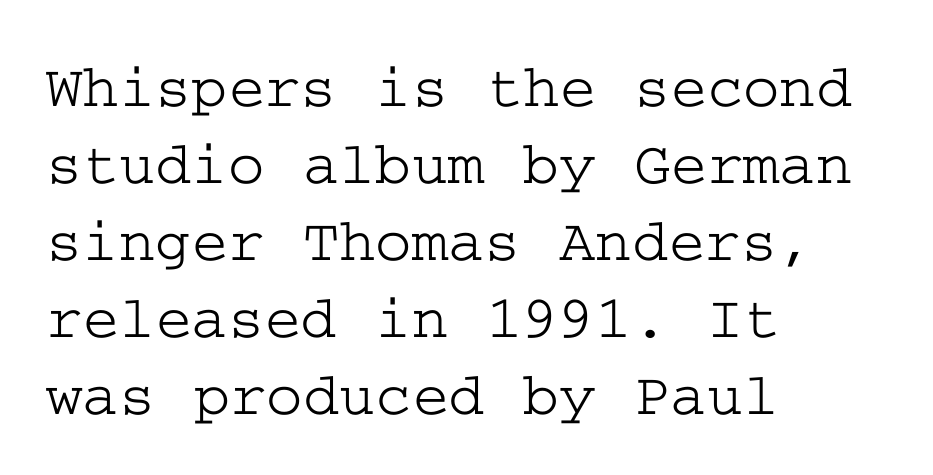
{"serif": "yes", "italic": "no", "width": "wide", "stroke_contrast": "low", "x_height": "medium", "underline": "no", "align": "left", "line_spacing_ratio": 1.24, "letter_spacing": "normal", "letter_spacing_em": 0.0, "glyph_px": 62}
